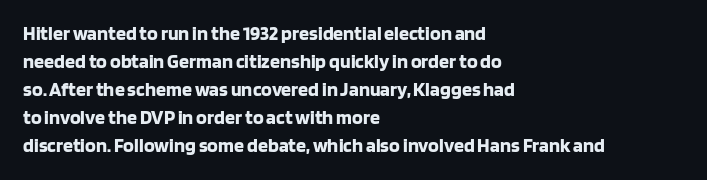
{"italic": "no", "bold": "yes", "underline": "no", "align": "left", "line_spacing": "normal", "line_spacing_ratio": 1.4, "letter_spacing": "normal", "letter_spacing_em": 0.0, "glyph_px": 20}
